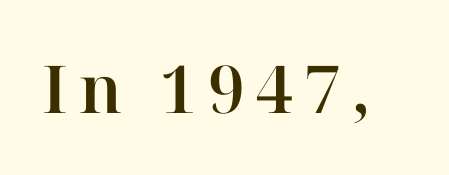
Q: Is the text italic (slanted)? A: No, it is upright.
Q: Is the typeface a serif or a sans-serif typeface? A: Serif.
Q: Is the text underlined? A: No.
Q: Width (condensed, normal, or wide)? A: Normal.
Q: Stroke contrast? A: High.
Q: x-height? A: Medium.
Q: Monospaced? A: No.
